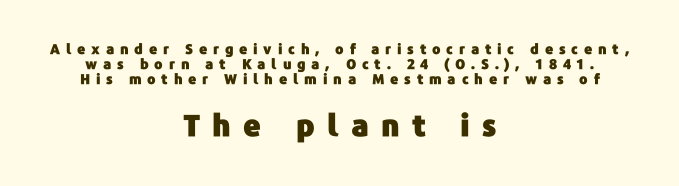
The image shows 30 px sans-serif type, upright; set centered, tight line spacing (1.06x), unusually wide letter spacing (+0.41 em), not underlined; the second (bottom) block is 2.14x larger; low stroke contrast and a medium x-height.
